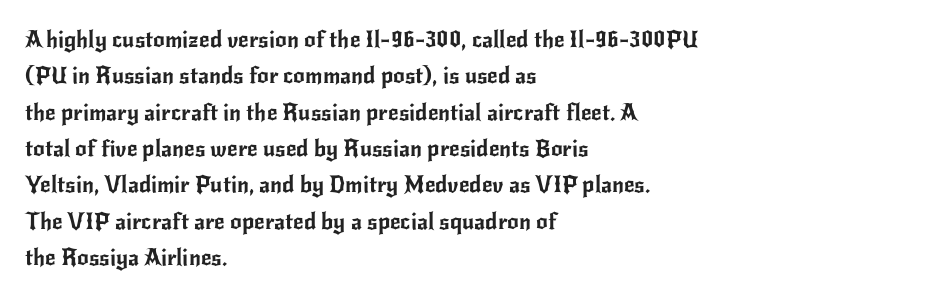
The image shows 23 px text type, upright; set left-aligned, normal line spacing (1.58x), normal letter spacing, not underlined.
